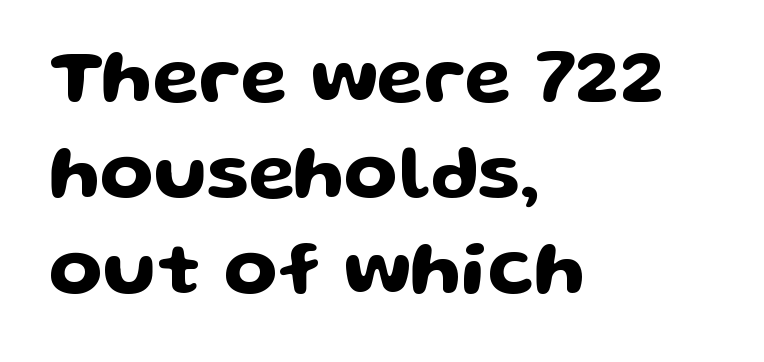
{"serif": "no", "italic": "no", "width": "wide", "stroke_contrast": "low", "x_height": "medium", "monospaced": "no", "underline": "no", "align": "left", "line_spacing": "normal", "line_spacing_ratio": 1.25, "letter_spacing": "normal", "letter_spacing_em": 0.0, "glyph_px": 77}
